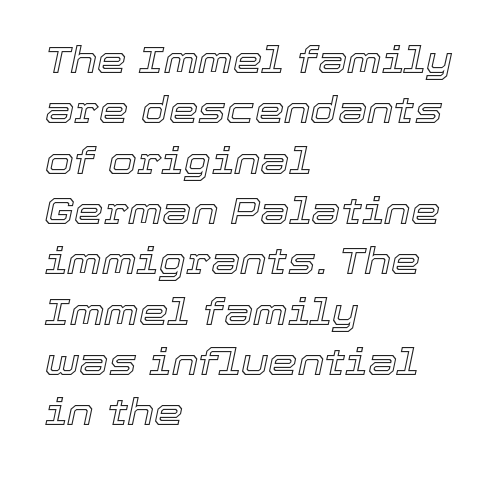
Is the letter spacing exaggerated? No — it looks like the ordinary default. Looking at the ascenders, they clearly lean. The passage shown is not underscored anywhere. The paragraph has a hard left edge and a soft right edge. These lines are rendered in a variable-pitch font. The lines sit at an ordinary, default distance from one another.
